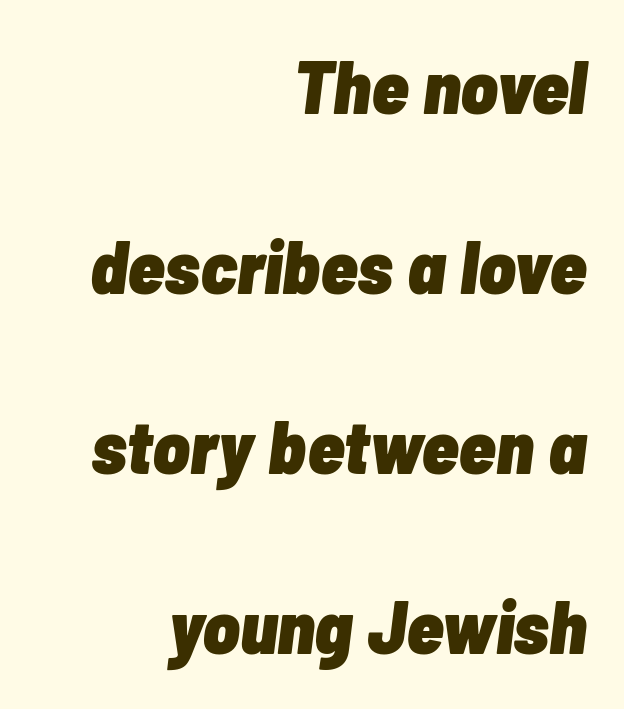
{"italic": "yes", "lean": "right", "slant_degrees": 7, "bold": "yes", "weight": "heavy", "width": "condensed", "stroke_contrast": "low", "x_height": "medium", "monospaced": "no", "underline": "no", "align": "right", "line_spacing": "loose", "line_spacing_ratio": 2.37, "letter_spacing": "normal", "letter_spacing_em": 0.0, "glyph_px": 76}
